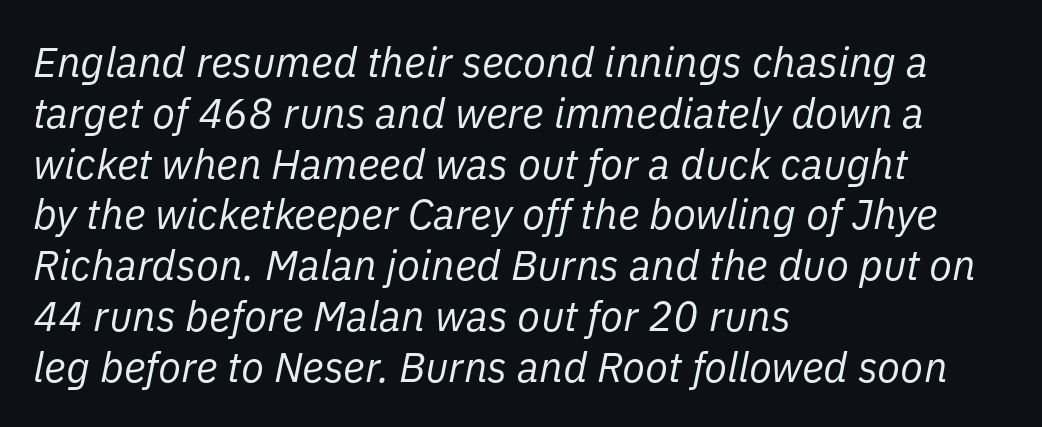
The image shows 42 px regular-weight type, italic (leaning right); set left-aligned, line spacing 1.21x, normal letter spacing, not underlined; low stroke contrast and a medium x-height.
